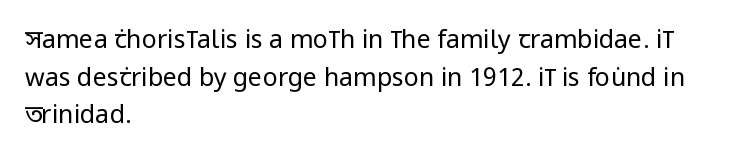
The face used here is rendered with its standard letterfit. Just letters on the line, the space beneath them empty. Caption: face not bold, strokes unweighted. Line spacing here is normal.
